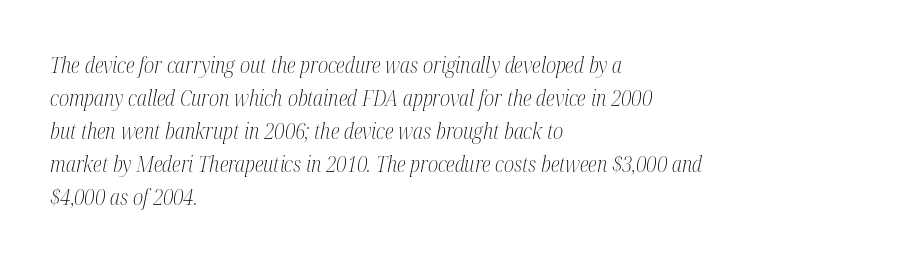
Q: Is the text bold? A: No.
Q: Is the text italic (slanted)? A: Yes, it leans right by about 12 degrees.
Q: Is the text underlined? A: No.
Q: How is the paragraph aligned? A: Left-aligned.
Q: Is the spacing between letters normal or unusually wide? A: Normal.
Q: Is the spacing between lines tight, normal or loose? A: Normal.
